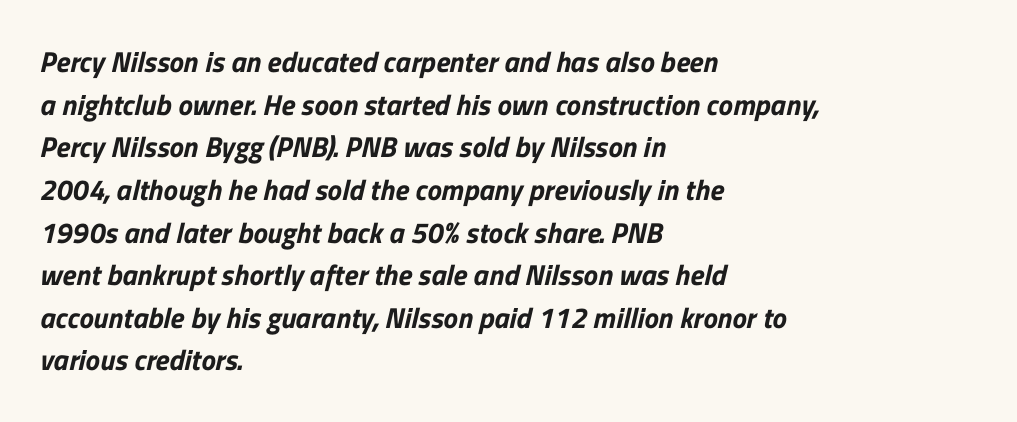
Q: Is the typeface a serif or a sans-serif typeface? A: Sans-serif.
Q: Is the text underlined? A: No.
Q: How is the paragraph aligned? A: Left-aligned.
Q: Is the spacing between letters normal or unusually wide? A: Normal.
Q: Is the spacing between lines tight, normal or loose? A: Normal.
Q: Width (condensed, normal, or wide)? A: Normal.
Q: Stroke contrast? A: Low.
Q: x-height? A: Medium.
Q: Monospaced? A: No.
